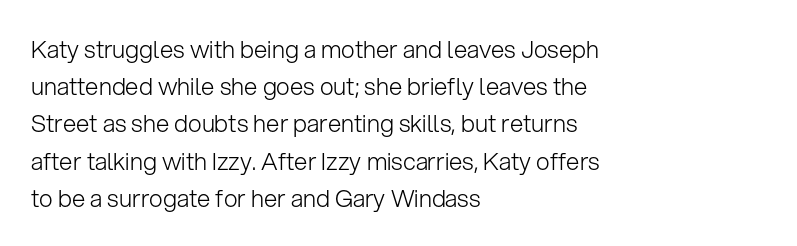
Q: Is the text bold? A: No.
Q: Is the text italic (slanted)? A: No, it is upright.
Q: Is the text underlined? A: No.
Q: How is the paragraph aligned? A: Left-aligned.
Q: Is the spacing between letters normal or unusually wide? A: Normal.
Q: Is the spacing between lines tight, normal or loose? A: Normal.
